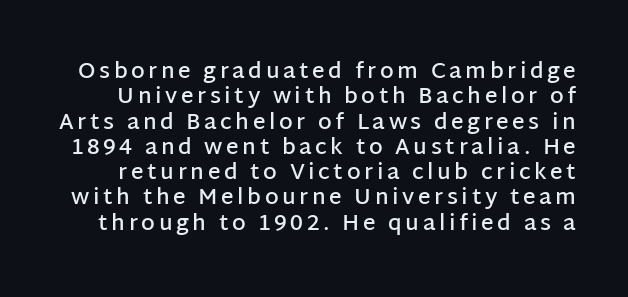
Q: Is the text bold? A: Semi-bold.
Q: Is the text italic (slanted)? A: No, it is upright.
Q: Is the text underlined? A: No.
Q: Is the spacing between lines tight, normal or loose? A: Tight.
